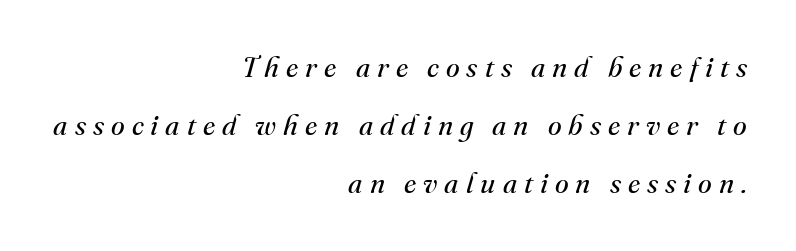
{"serif": "yes", "italic": "yes", "lean": "right", "slant_degrees": 16, "bold": "no", "weight": "regular", "width": "normal", "stroke_contrast": "medium", "x_height": "small", "monospaced": "no", "underline": "no", "align": "right", "line_spacing": "loose", "line_spacing_ratio": 2.08, "letter_spacing": "wide", "letter_spacing_em": 0.25, "glyph_px": 28}
